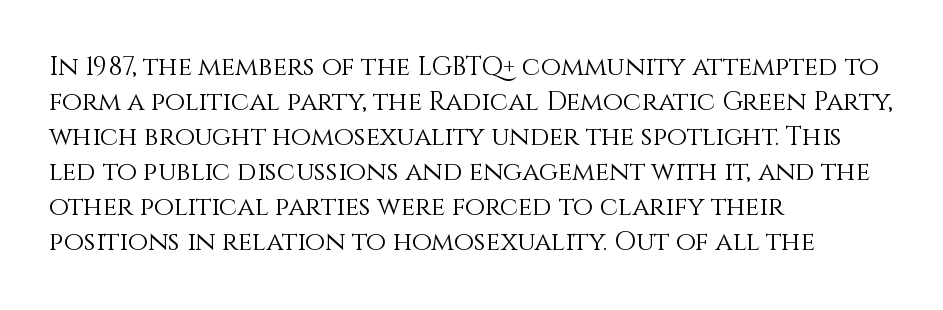
The image shows 26 px text type, upright; set left-aligned, normal line spacing (1.35x), normal letter spacing, not underlined.
